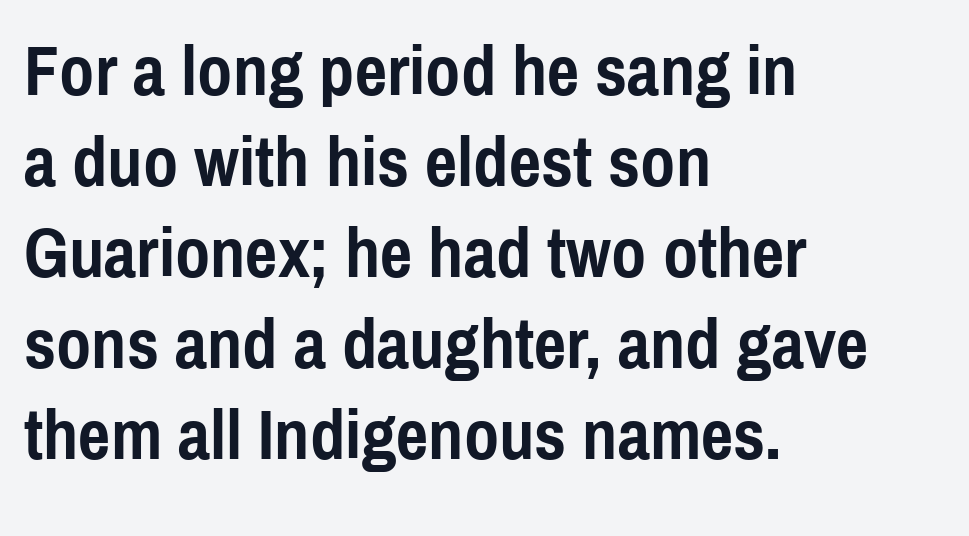
{"serif": "no", "italic": "no", "bold": "yes", "weight": "semibold", "width": "condensed", "x_height": "medium", "monospaced": "no", "underline": "no", "align": "left", "line_spacing": "normal", "line_spacing_ratio": 1.28, "letter_spacing": "normal", "letter_spacing_em": 0.0, "glyph_px": 71}
